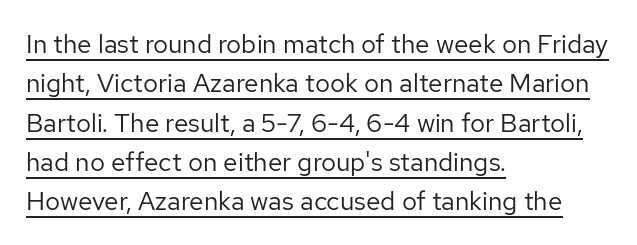
The image shows 26 px text type, upright; set left-aligned, normal line spacing (1.51x), normal letter spacing, underlined.
